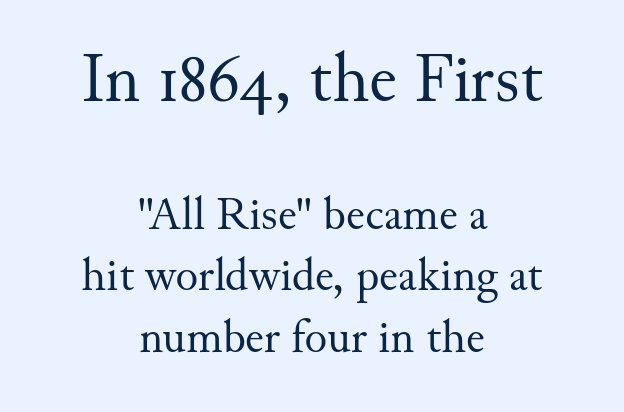
Nope, not italic — everything's standing straight. Serifs: yes, visible at the terminals of the letterforms. Nothing unusual about the tracking: characters are spaced as the font intends. Alignment: centered.
